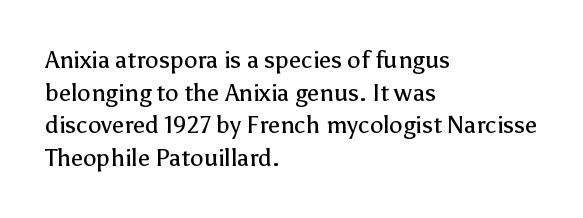
{"italic": "no", "bold": "no", "underline": "no", "align": "left", "line_spacing": "normal", "line_spacing_ratio": 1.36, "letter_spacing": "normal", "letter_spacing_em": 0.0, "glyph_px": 24}
